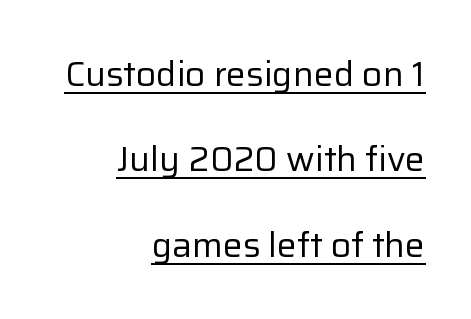
Q: Is the text bold? A: No.
Q: Is the text italic (slanted)? A: No, it is upright.
Q: Is the typeface a serif or a sans-serif typeface? A: Sans-serif.
Q: Is the text underlined? A: Yes.
Q: How is the paragraph aligned? A: Right-aligned.
Q: Is the spacing between letters normal or unusually wide? A: Normal.
Q: Is the spacing between lines tight, normal or loose? A: Loose.
Q: Width (condensed, normal, or wide)? A: Normal.
Q: Stroke contrast? A: Low.
Q: x-height? A: Medium.
Q: Monospaced? A: No.
